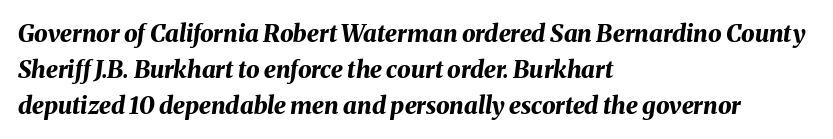
Reading down the column, the eye jumps a familiar distance to each next line. The letters are bold, with thick, heavy strokes. The whole block is typeset with a tilt. The line texture is even and compact thanks to regular tracking. Underlining? Definitely not there.
